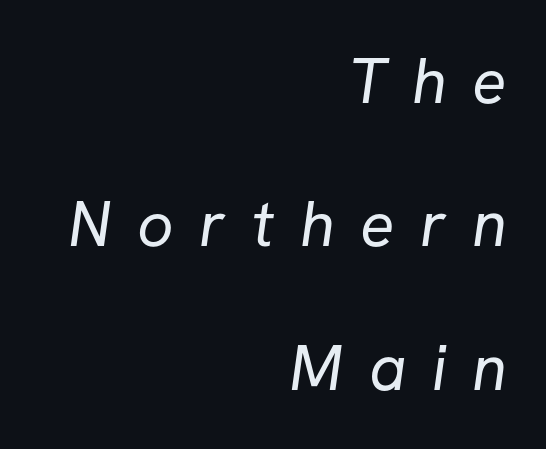
The image shows 64 px regular-weight sans-serif type; set right-aligned, loose line spacing (2.24x), unusually wide letter spacing (+0.4 em), not underlined; low stroke contrast and a medium x-height.
